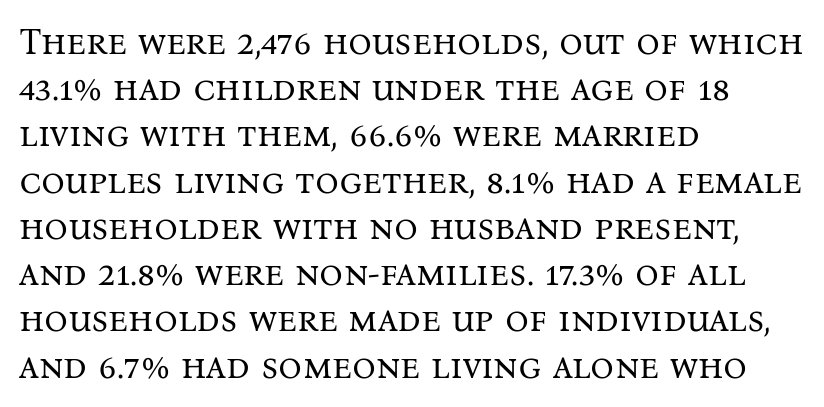
Is there much room between lines? A standard amount, neither cramped nor airy. Serif or sans? Serif — the stroke terminals have little feet. A typesetter would call this proportional, since set widths differ per character. This rendering features lettering with no underline. Compared with typical body copy, the letter spacing here is the same. Italic? Not at all — the glyphs are vertical.
